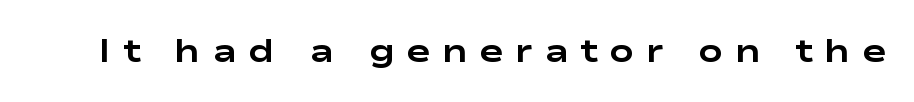
The letters advance in unequal steps, a hallmark of proportional type. This is roman type, the default non-slanted kind. The rendering shows plain stroke endings on the letterforms — a sans-serif design. In terms of letterspacing, this is a distinctly airy, spread setting. Check under the words: just untouched page.
